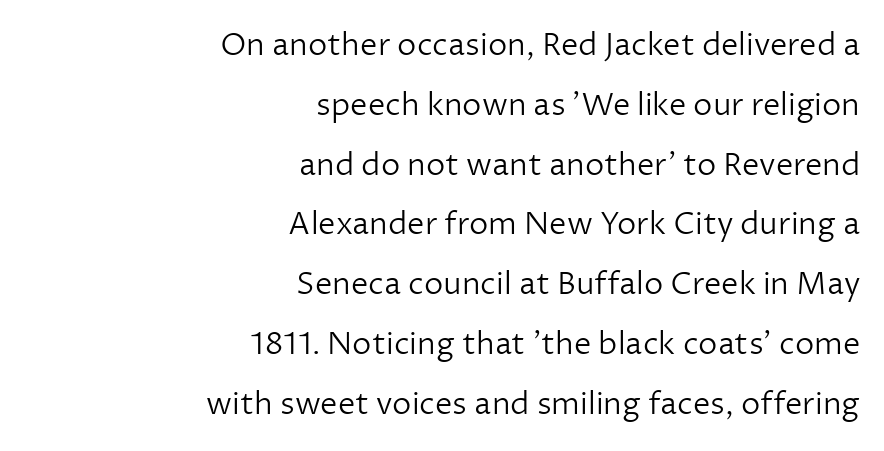
Q: Is the text bold? A: No.
Q: Is the text italic (slanted)? A: No, it is upright.
Q: Is the typeface a serif or a sans-serif typeface? A: Sans-serif.
Q: Is the text underlined? A: No.
Q: How is the paragraph aligned? A: Right-aligned.
Q: Is the spacing between letters normal or unusually wide? A: Normal.
Q: Is the spacing between lines tight, normal or loose? A: Loose.
Q: Width (condensed, normal, or wide)? A: Normal.
Q: Stroke contrast? A: Low.
Q: x-height? A: Medium.
Q: Monospaced? A: No.
